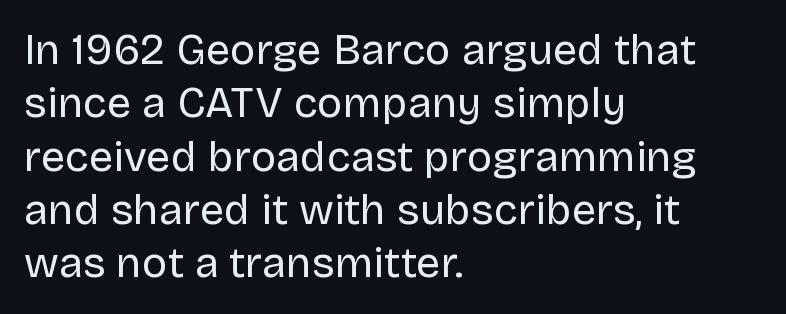
The image shows 43 px regular-weight sans-serif type, upright; set left-aligned, line spacing 1.24x, normal letter spacing, not underlined; low stroke contrast and a large x-height.
